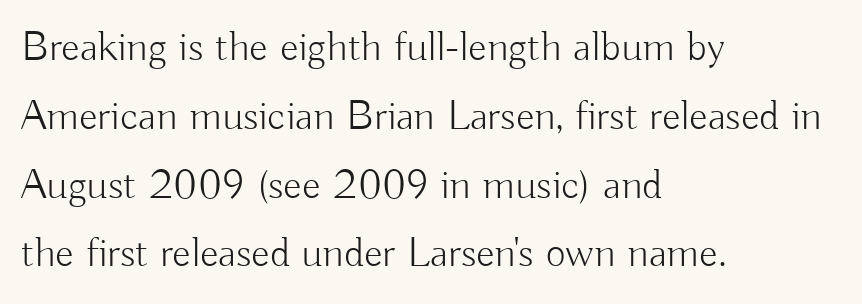
Descenders are the only things crossing below the line. Leftover space on each line is placed entirely after the last word. The typography opts for an upright posture over an oblique one. Stems and bowls with no extra thickness — not bold.
